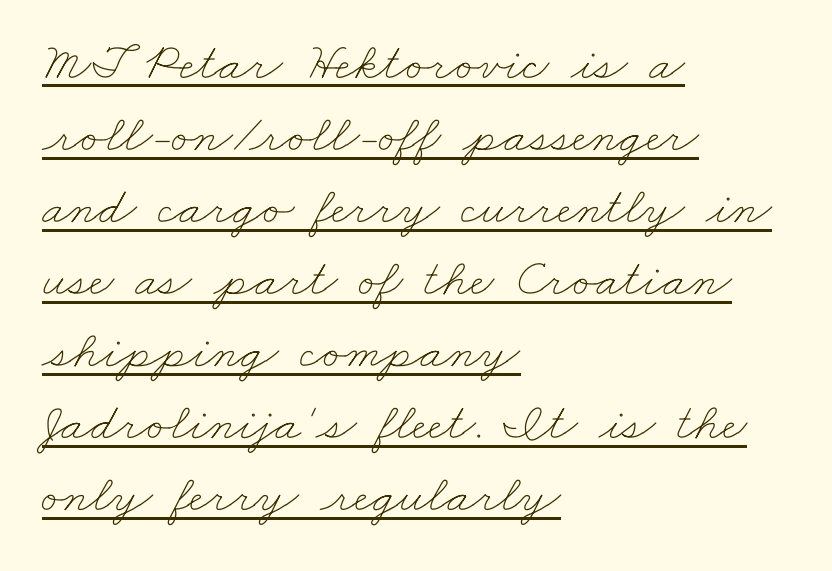
The letterforms sit at book weight or below. Does extra space separate the letters? No, they use regular spacing. The rendering anchors every line to the left-hand side. Here the designer chose a conventional face with non-uniform glyph widths. These characters rest on top of a visible drawn line. Whoever set this chose a conventional vertical rhythm.
